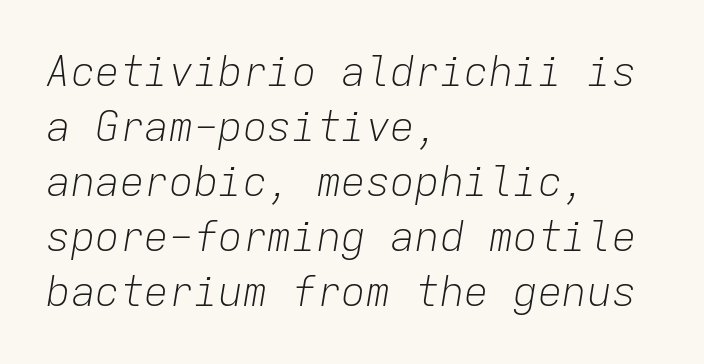
The specimen omits any rule beneath the text block's lines. This block has exactly the height ordinary leading produces. The passage shown is not bold in any degree. Slant detected: the letters are inclined.
